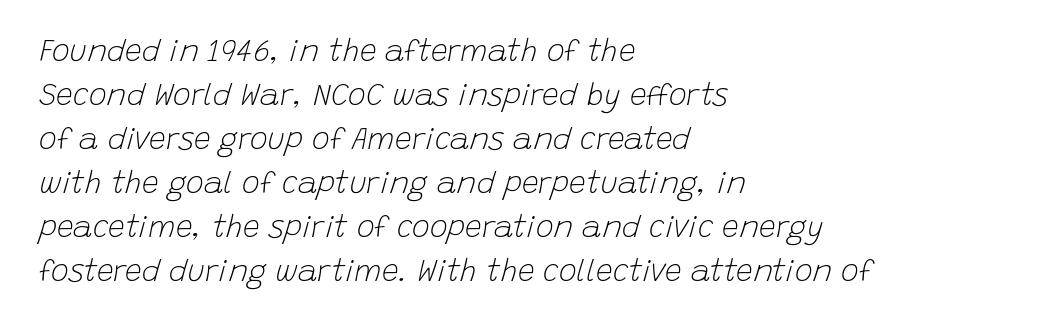
Look at the tracking — it's just the regular setting, nothing added. Varying glyph widths throughout — classic text-font behaviour. The face used here has a pronounced slope to its letters. A typesetter would call this leading conventional body-copy spacing. Just letters on the line, the space beneath them empty.
